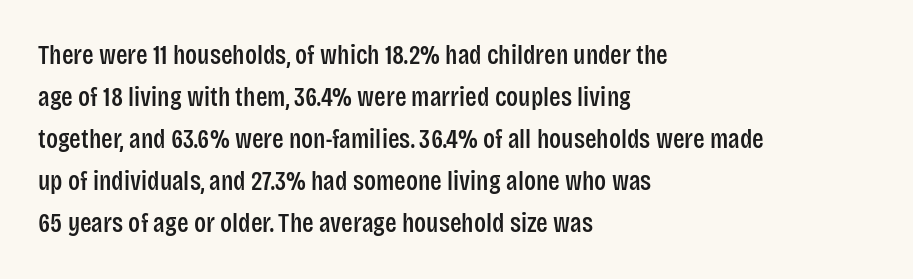
Q: Is the text italic (slanted)? A: No, it is upright.
Q: Is the text underlined? A: No.
Q: How is the paragraph aligned? A: Left-aligned.
Q: Is the spacing between letters normal or unusually wide? A: Normal.
Q: Is the spacing between lines tight, normal or loose? A: Normal.
